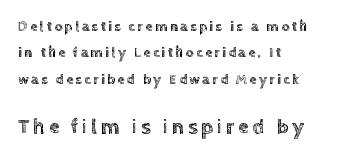
{"italic": "no", "underline": "no", "align": "left", "line_spacing_ratio": 1.89, "larger_block": "second", "size_ratio": 1.5, "glyph_px": 21}
